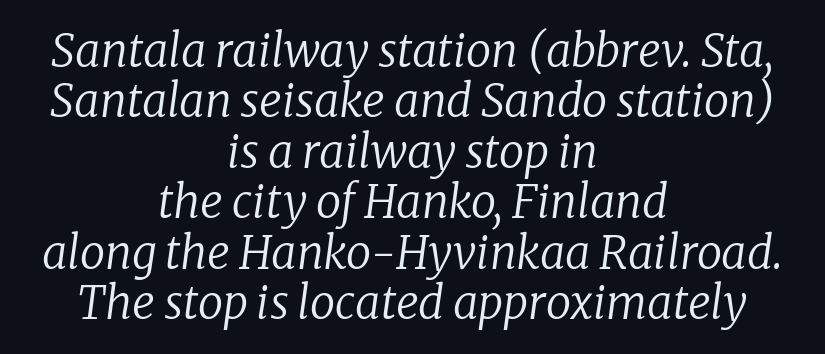
The image shows 45 px regular-weight serif type, italic (leaning right); set centered, tight line spacing (1.12x), normal letter spacing, not underlined; low stroke contrast and a medium x-height.
